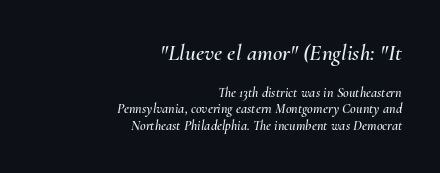
Observe the ordinary spacing: letters are neighbours, not strangers. Emphasis-style slanted type is in use. The words here are not underlined. This layout puts the oversized block above and the modest block below. Leftover space on each line is placed entirely before the opening word.
